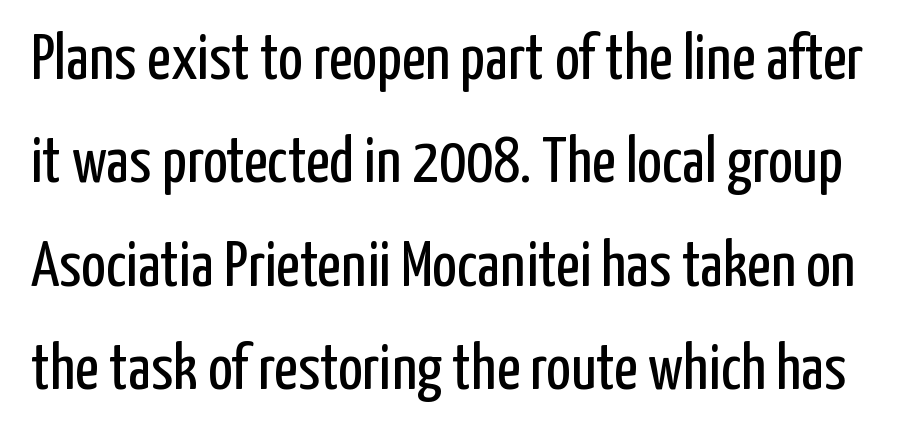
{"serif": "no", "italic": "no", "bold": "no", "weight": "regular", "width": "condensed", "stroke_contrast": "low", "x_height": "medium", "monospaced": "no", "underline": "no", "line_spacing": "normal", "line_spacing_ratio": 1.59, "letter_spacing": "normal", "letter_spacing_em": 0.0, "glyph_px": 65}
